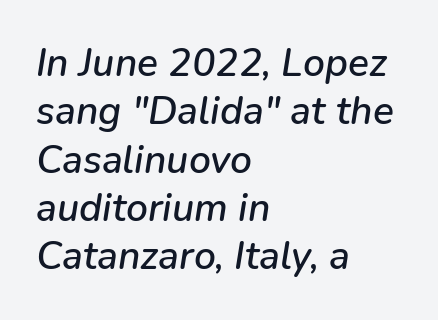
You can tell it's italic because the verticals aren't actually vertical. The type is set solid horizontally, with unmodified tracking. Check the space under the baseline: it is left empty. Each letter keeps its own natural width here, so spacing adapts to shape. A classic flush-left, rag-right setting is used for this passage.
